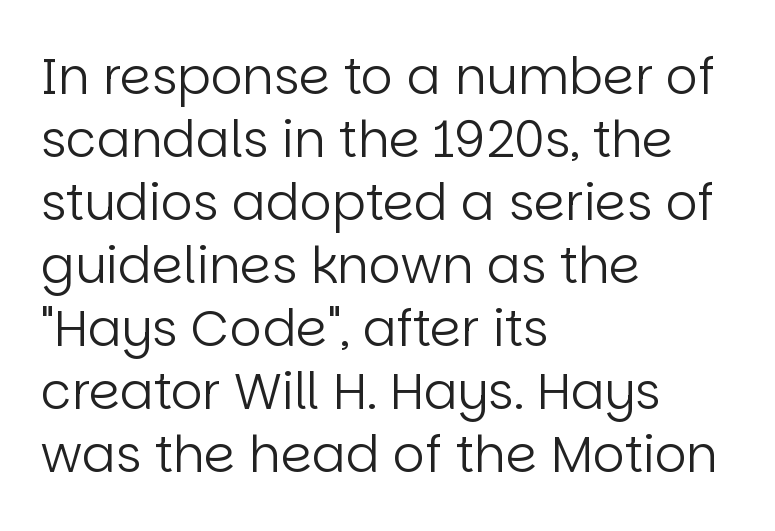
The image shows 50 px regular-weight sans-serif type, upright; set left-aligned, normal line spacing (1.26x), normal letter spacing, not underlined; low stroke contrast and a large x-height.
